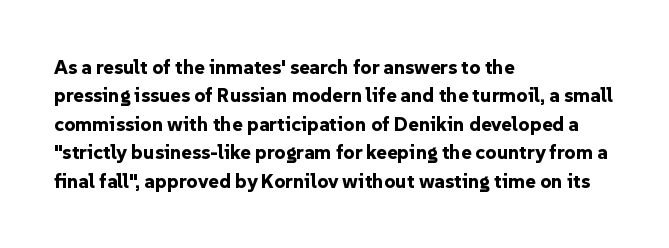
Q: Is the text bold? A: Yes.
Q: Is the text italic (slanted)? A: No, it is upright.
Q: Is the text underlined? A: No.
Q: How is the paragraph aligned? A: Left-aligned.
Q: Is the spacing between letters normal or unusually wide? A: Normal.
Q: Is the spacing between lines tight, normal or loose? A: Normal.
